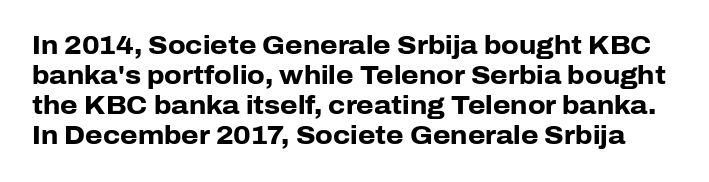
{"italic": "no", "bold": "yes", "underline": "no", "line_spacing_ratio": 1.2, "letter_spacing": "normal", "letter_spacing_em": 0.0, "glyph_px": 25}
